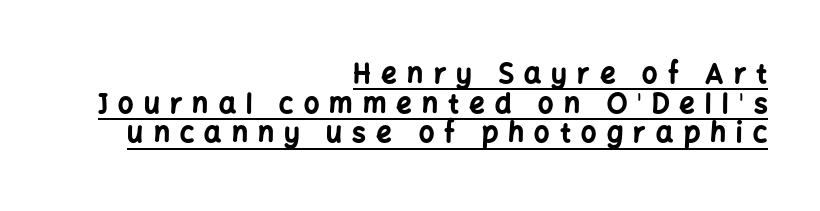
The image shows 27 px bold type, upright; set right-aligned, tight line spacing (1.1x), unusually wide letter spacing (+0.38 em), underlined.
